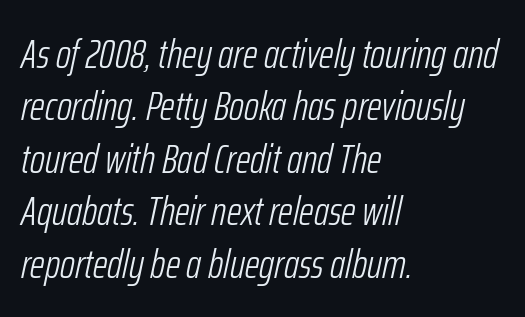
{"italic": "yes", "lean": "right", "slant_degrees": 12, "bold": "no", "weight": "light", "width": "condensed", "stroke_contrast": "low", "x_height": "medium", "monospaced": "no", "underline": "no", "align": "left", "line_spacing": "normal", "line_spacing_ratio": 1.28, "letter_spacing": "normal", "letter_spacing_em": 0.0, "glyph_px": 41}
